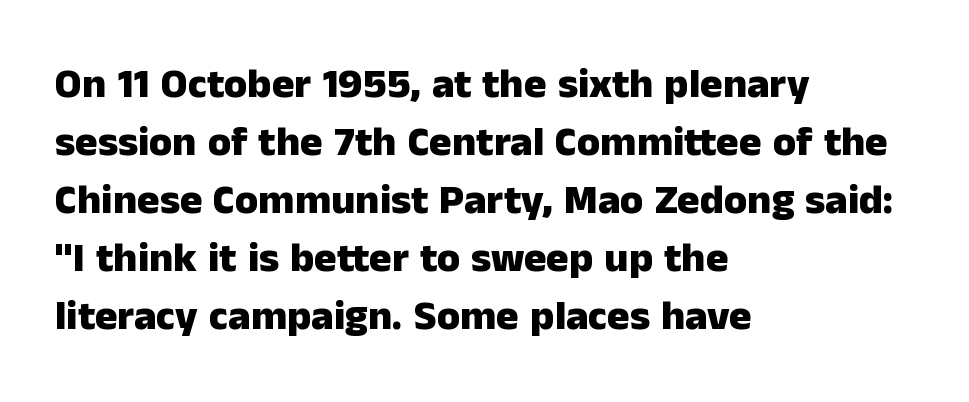
The letters advance in unequal steps, a hallmark of proportional type. Emphasis by weight is at full strength: bold. Characters remain perfectly vertical along every line. Line beginnings align vertically; line endings do not.
